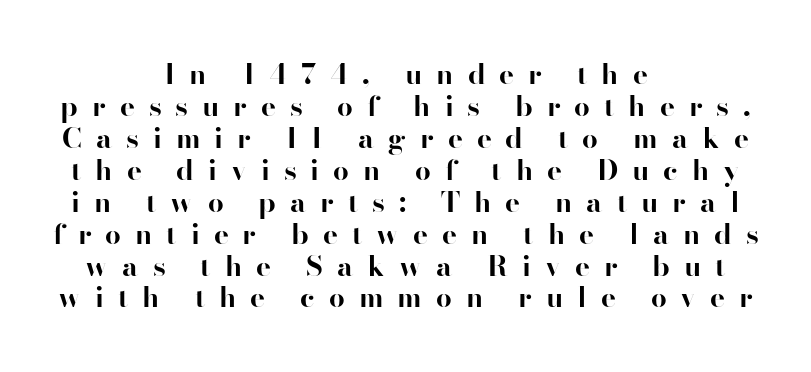
Q: Is the text bold? A: Yes.
Q: Is the text italic (slanted)? A: No, it is upright.
Q: Is the typeface a serif or a sans-serif typeface? A: Sans-serif.
Q: Is the text underlined? A: No.
Q: How is the paragraph aligned? A: Centered.
Q: Is the spacing between letters normal or unusually wide? A: Unusually wide.
Q: Is the spacing between lines tight, normal or loose? A: Tight.
Q: Width (condensed, normal, or wide)? A: Normal.
Q: Stroke contrast? A: High.
Q: x-height? A: Small.
Q: Monospaced? A: No.
